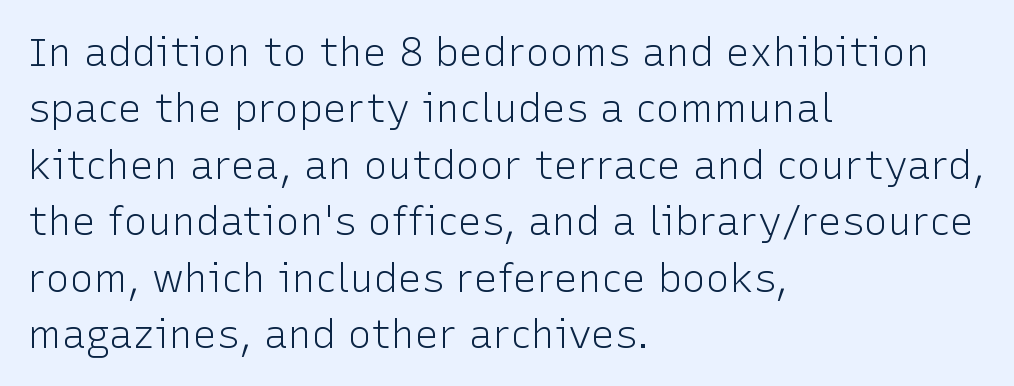
{"serif": "no", "italic": "no", "bold": "no", "weight": "light", "width": "normal", "stroke_contrast": "low", "x_height": "medium", "monospaced": "no", "underline": "no", "align": "left", "line_spacing": "normal", "line_spacing_ratio": 1.41, "letter_spacing": "normal", "letter_spacing_em": 0.0, "glyph_px": 40}
